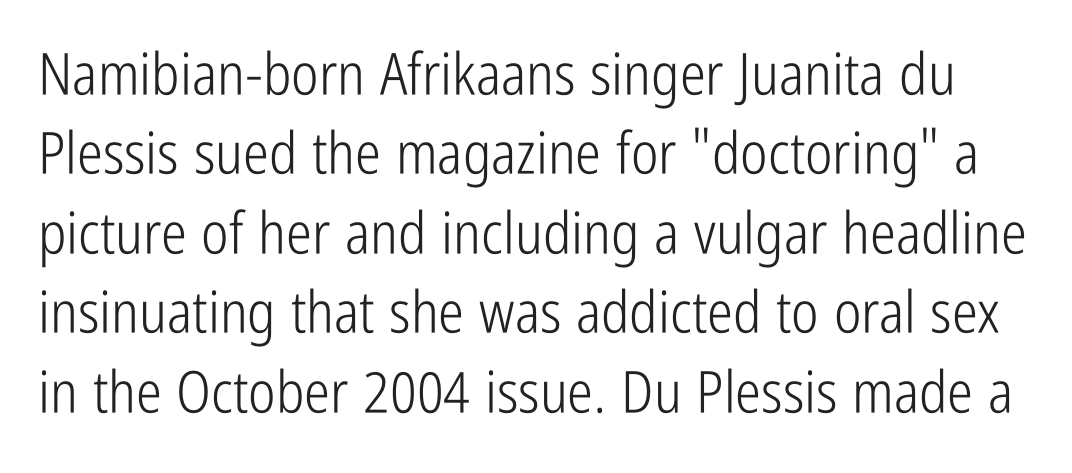
Observe the ordinary spacing: letters are neighbours, not strangers. Nothing heavy about these letters — not bold at all. Beneath every word, the page is bare. The specimen reads as upright at a glance. Regular leading. You could not count columns in this text — the font is proportionally spaced.
